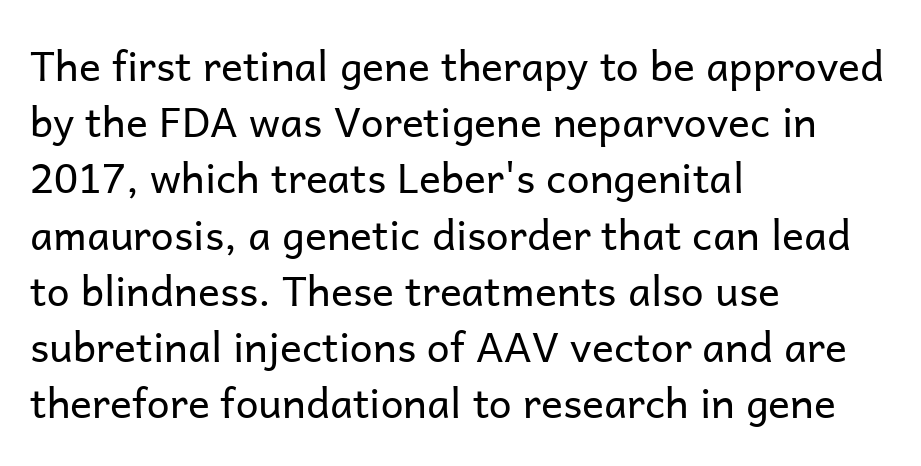
Casual observation: everything's shoved over to the left. The space beneath each line is pristine and unruled. Horizontal bands of white between lines are of average thickness. Check where the strokes stop: nothing finishes them off — pure sans. Does the lettering tilt? It doesn't — this is upright.
